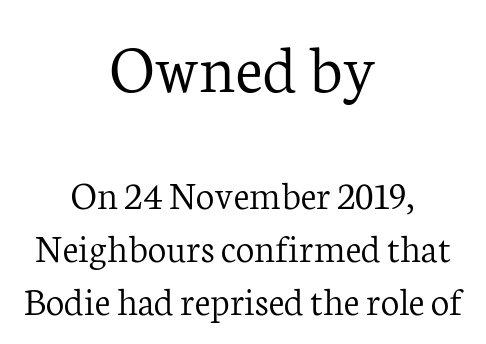
One-word summary of the alignment: center. Does the lettering tilt? It doesn't — this is upright. Between these two stacked blocks, the higher one wins on size. Stroke terminals: seriffed. These lines sit exactly where default settings would place them. Only glyphs here, with clear space below each row.
